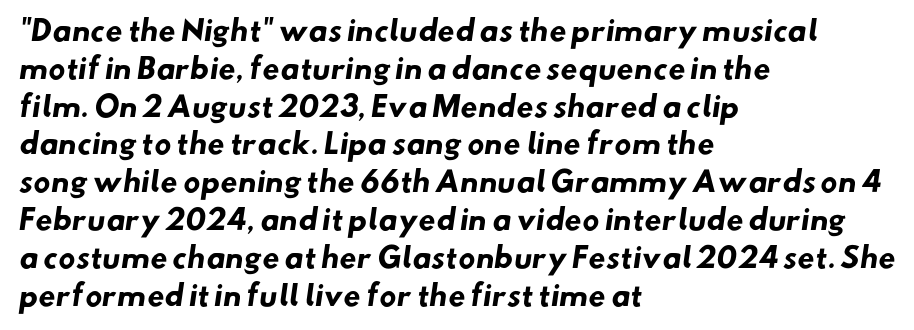
Q: Is the text bold? A: Yes.
Q: Is the typeface a serif or a sans-serif typeface? A: Sans-serif.
Q: Is the text underlined? A: No.
Q: How is the paragraph aligned? A: Left-aligned.
Q: Is the spacing between letters normal or unusually wide? A: Normal.
Q: Is the spacing between lines tight, normal or loose? A: Normal.
Q: Width (condensed, normal, or wide)? A: Normal.
Q: Stroke contrast? A: Low.
Q: x-height? A: Small.
Q: Monospaced? A: No.
